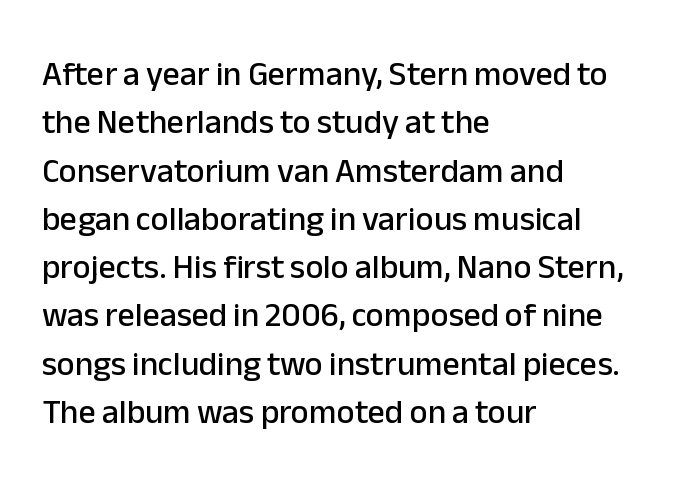
Q: Is the text italic (slanted)? A: No, it is upright.
Q: Is the typeface a serif or a sans-serif typeface? A: Sans-serif.
Q: Is the text underlined? A: No.
Q: How is the paragraph aligned? A: Left-aligned.
Q: Is the spacing between letters normal or unusually wide? A: Normal.
Q: Is the spacing between lines tight, normal or loose? A: Normal.
Q: Width (condensed, normal, or wide)? A: Normal.
Q: Stroke contrast? A: Low.
Q: x-height? A: Medium.
Q: Monospaced? A: No.
